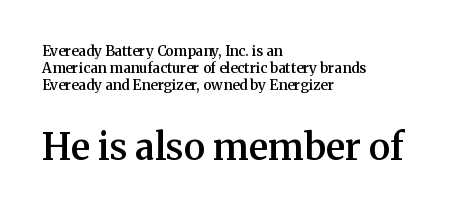
Q: Is the text bold? A: Semi-bold.
Q: Is the text italic (slanted)? A: No, it is upright.
Q: Is the typeface a serif or a sans-serif typeface? A: Serif.
Q: Is the text underlined? A: No.
Q: How is the paragraph aligned? A: Left-aligned.
Q: Is the spacing between letters normal or unusually wide? A: Normal.
Q: Which block of text is set in a larger size, the first (top) or the second (bottom)? A: The second (bottom) one.
Q: Width (condensed, normal, or wide)? A: Normal.
Q: Stroke contrast? A: Medium.
Q: x-height? A: Medium.
Q: Monospaced? A: No.
